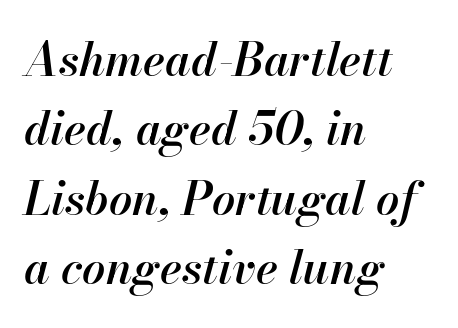
If you drew a line through each stem, it would be angled. The glyphs are unaccompanied by any horizontal stroke below them. Vertical spacing — default. Layout note: lines flush left.
